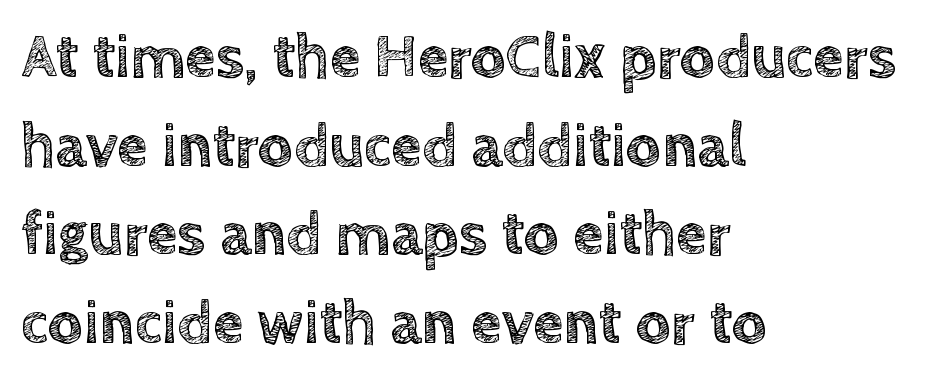
{"italic": "no", "width": "normal", "x_height": "large", "monospaced": "no", "underline": "no", "align": "left", "line_spacing": "normal", "line_spacing_ratio": 1.43, "letter_spacing": "normal", "letter_spacing_em": 0.0, "glyph_px": 62}
